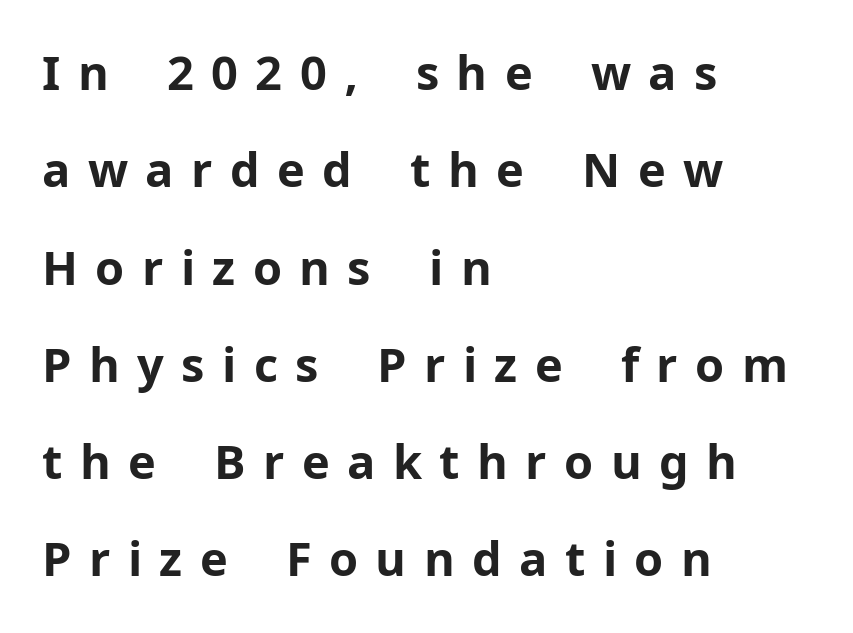
The image shows 47 px bold sans-serif type, upright; set left-aligned, loose line spacing (2.07x), unusually wide letter spacing (+0.37 em), not underlined; low stroke contrast and a medium x-height.
